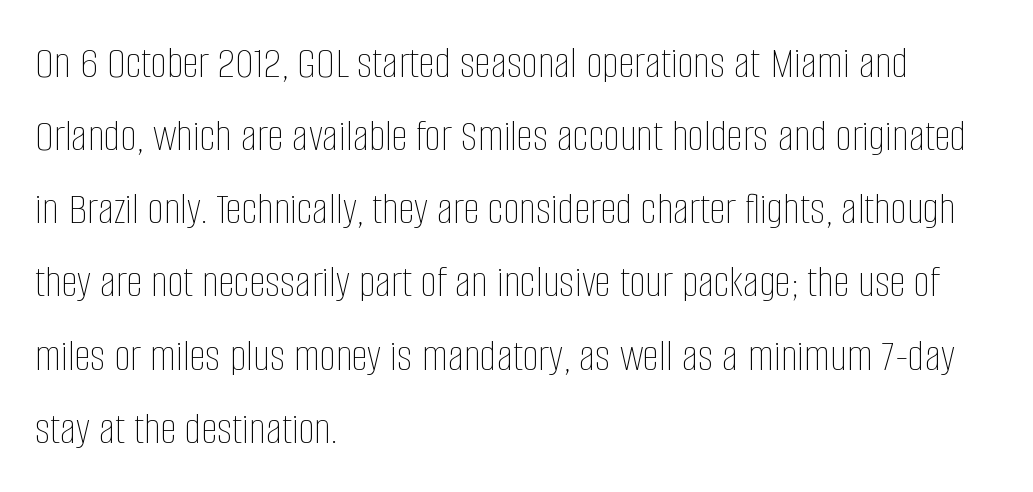
{"italic": "no", "bold": "no", "weight": "thin", "width": "condensed", "stroke_contrast": "low", "x_height": "large", "monospaced": "no", "underline": "no", "align": "left", "line_spacing": "normal", "line_spacing_ratio": 1.59, "letter_spacing": "normal", "letter_spacing_em": 0.0, "glyph_px": 46}
